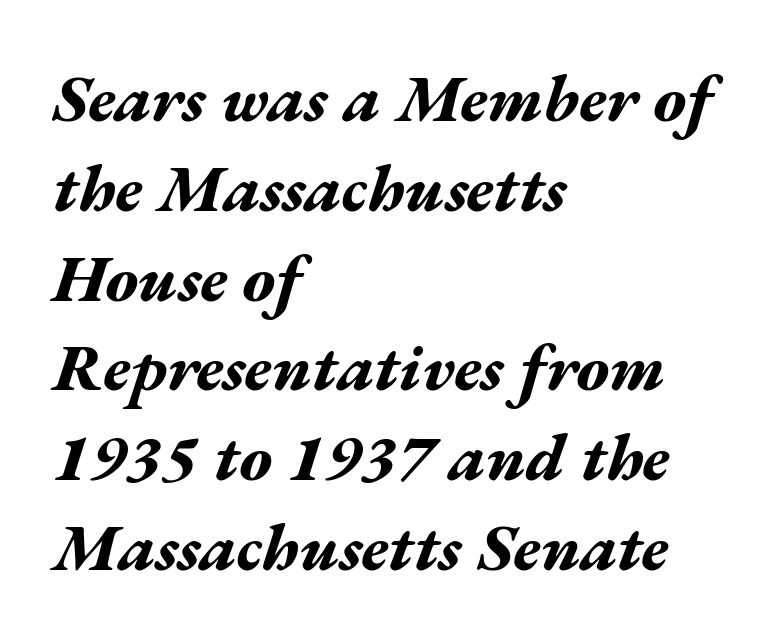
{"italic": "yes", "lean": "right", "slant_degrees": 17, "bold": "yes", "weight": "bold", "width": "wide", "stroke_contrast": "medium", "x_height": "medium", "monospaced": "no", "underline": "no", "align": "left", "line_spacing": "normal", "line_spacing_ratio": 1.34, "letter_spacing": "normal", "letter_spacing_em": 0.0, "glyph_px": 67}
